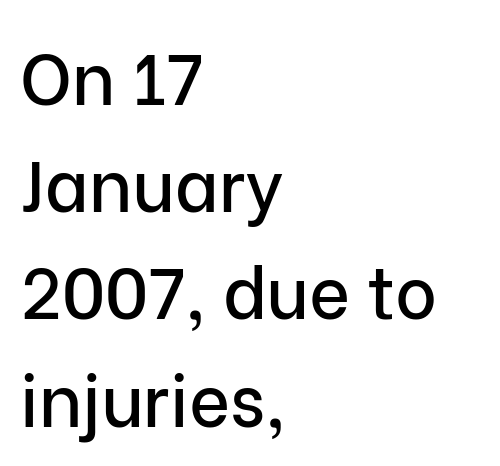
Leading: standard. The type sits square on the baseline with zero lean. The foot of each line stays bare and open. The typesetter chose a ragged-right arrangement here.
